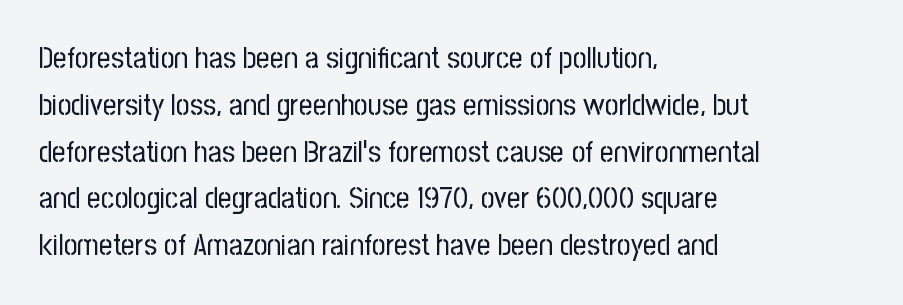
The image shows 30 px regular-weight, condensed sans-serif type, upright; set left-aligned, normal line spacing (1.56x), normal letter spacing, not underlined; low stroke contrast and a medium x-height.
